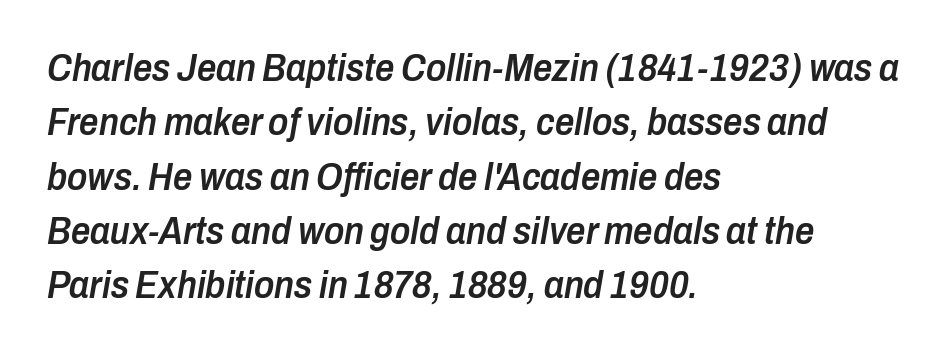
Q: Is the text bold? A: Semi-bold.
Q: Is the text italic (slanted)? A: Yes, it leans right by about 10 degrees.
Q: Is the text underlined? A: No.
Q: How is the paragraph aligned? A: Left-aligned.
Q: Is the spacing between letters normal or unusually wide? A: Normal.
Q: Is the spacing between lines tight, normal or loose? A: Normal.
Q: Width (condensed, normal, or wide)? A: Condensed.
Q: Stroke contrast? A: Low.
Q: x-height? A: Medium.
Q: Monospaced? A: No.
